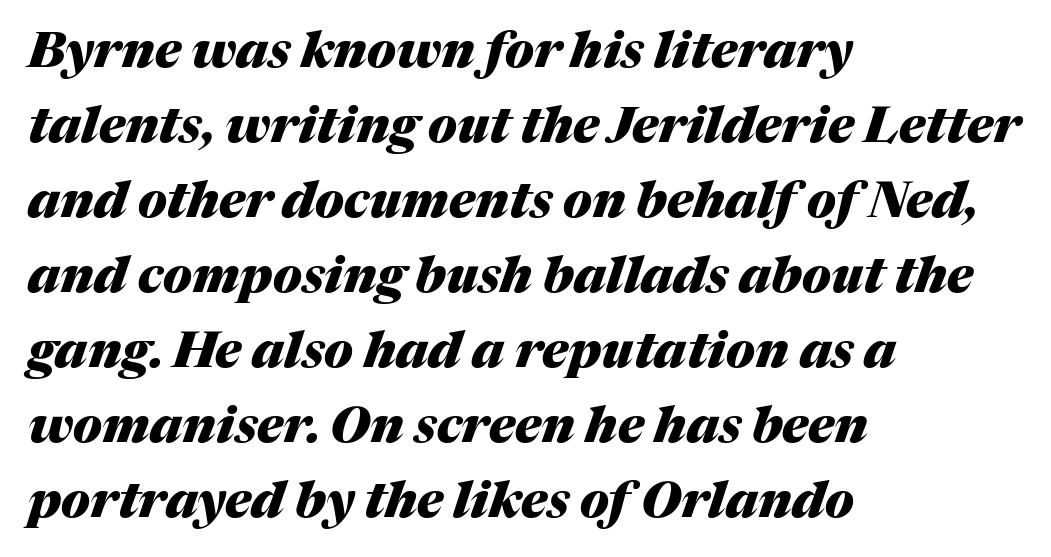
In terms of letterspacing, this is plain default setting. Horizontally, the lines are justified to the leading edge only. The rendering uses a moderate line-height, typical for paragraphs. The text carries the slant typical of an italic or oblique font. Descenders are the only things crossing below the line.
